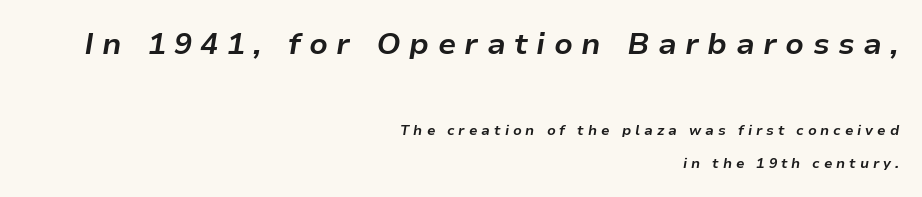
Q: Is the text bold? A: Yes.
Q: Is the text italic (slanted)? A: Yes, it leans right by about 9 degrees.
Q: Is the text underlined? A: No.
Q: How is the paragraph aligned? A: Right-aligned.
Q: Is the spacing between letters normal or unusually wide? A: Unusually wide.
Q: Is the spacing between lines tight, normal or loose? A: Loose.
Q: Which block of text is set in a larger size, the first (top) or the second (bottom)? A: The first (top) one.
Q: Width (condensed, normal, or wide)? A: Normal.
Q: Stroke contrast? A: Low.
Q: x-height? A: Medium.
Q: Monospaced? A: No.
